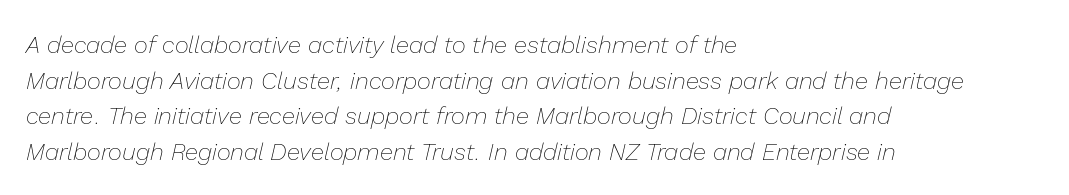
This rendering features lettering with no underline. Stroke thickness stays within the range of a standard reading face or lighter. Short and long lines alike share a common starting point at left. The face used here has a pronounced slope to its letters.
